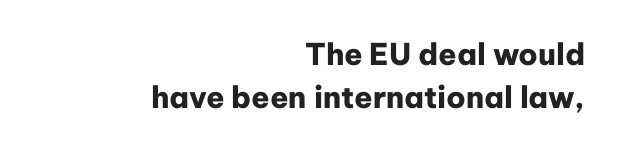
The image shows 30 px heavy sans-serif type, upright; set right-aligned, normal line spacing (1.45x), normal letter spacing, not underlined; low stroke contrast and a medium x-height.
